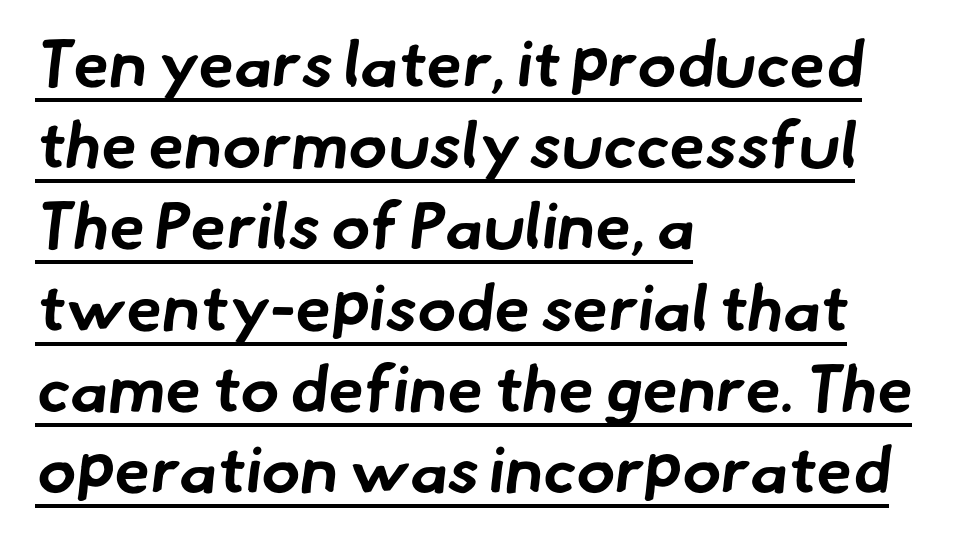
The image shows 65 px bold sans-serif type; set left-aligned, normal line spacing (1.25x), normal letter spacing, underlined; low stroke contrast and a small x-height.
